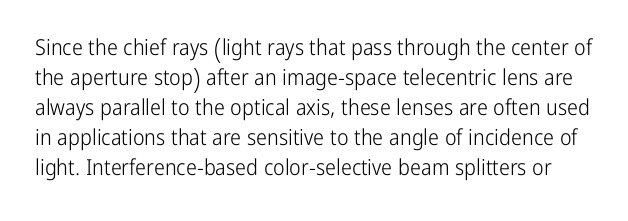
The image shows 22 px text type, upright; set normal line spacing (1.36x), normal letter spacing, not underlined.
